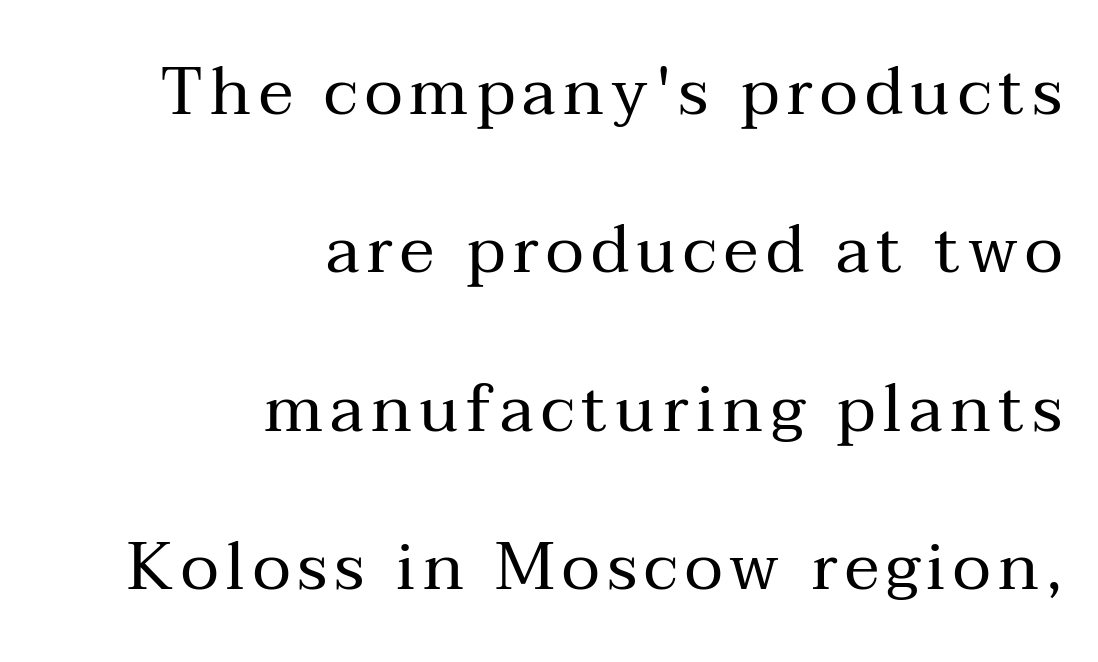
{"serif": "yes", "italic": "no", "bold": "no", "weight": "regular", "width": "normal", "stroke_contrast": "medium", "x_height": "medium", "monospaced": "no", "underline": "no", "align": "right", "line_spacing": "loose", "line_spacing_ratio": 2.4, "glyph_px": 66}
